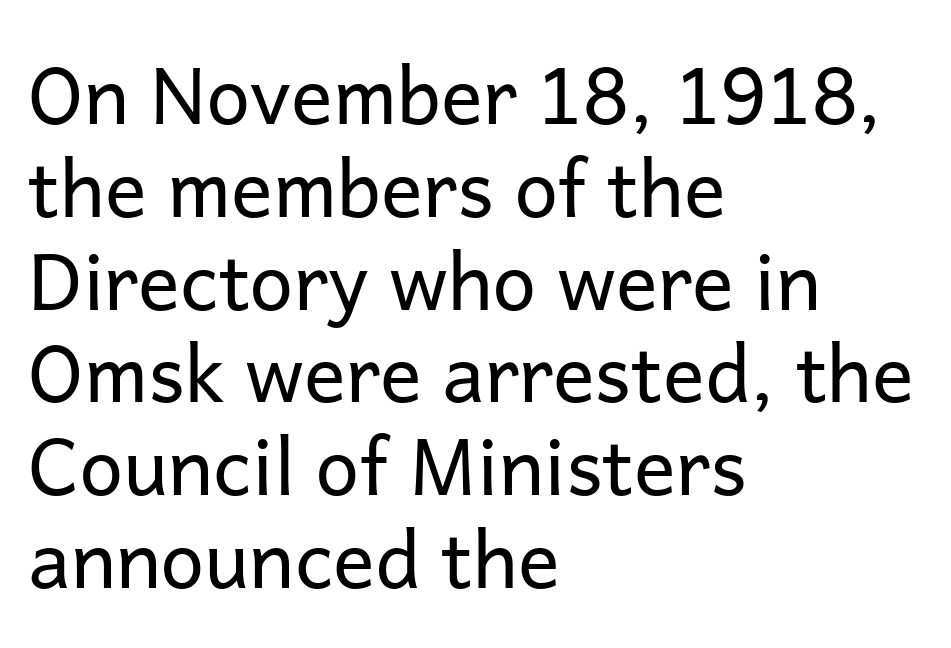
The image shows 78 px regular-weight sans-serif type, upright; set left-aligned, line spacing 1.19x, normal letter spacing, not underlined; low stroke contrast and a medium x-height.
